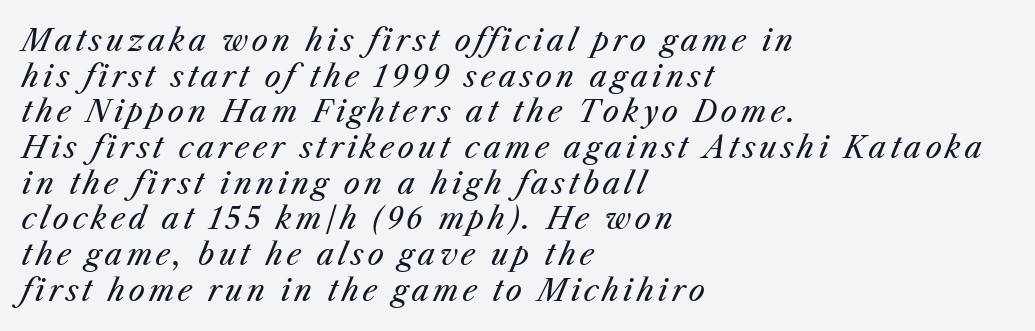
{"italic": "yes", "lean": "right", "slant_degrees": 25, "bold": "no", "weight": "regular", "width": "normal", "stroke_contrast": "medium", "x_height": "medium", "monospaced": "no", "underline": "no", "align": "left", "line_spacing_ratio": 1.23, "glyph_px": 29}
